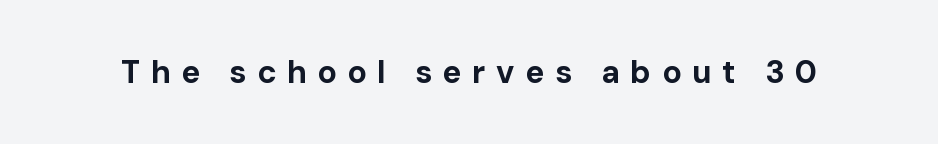
Do the characters align in a grid? No, the font is proportional. When letters stand straight like this, we call the style roman or upright. Descender tails drop into unmarked territory. Between one letter and the next there's a generous, obvious gap. I'd call this a sans setting — the letters go barefoot. Typographic density is high because the face is bold.
